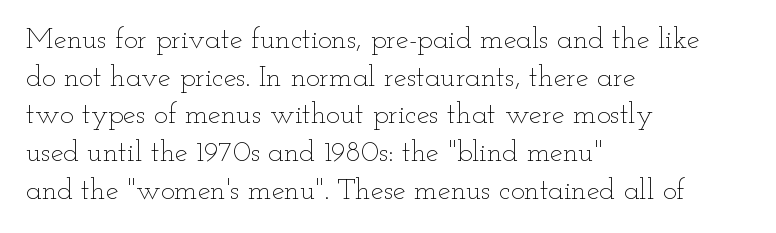
Only glyphs here, with clear space below each row. Evenly set lines give the paragraph a standard silhouette. Between one letter and the next there's only the usual sliver of space. Where is the straight margin? On the left.
